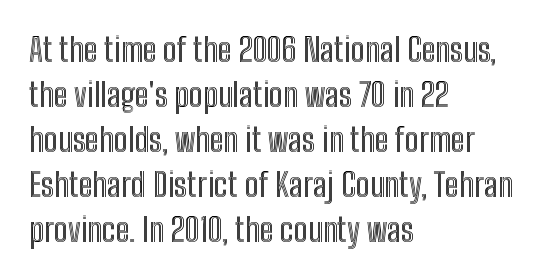
{"italic": "no", "width": "condensed", "x_height": "medium", "monospaced": "no", "underline": "no", "align": "left", "line_spacing": "normal", "line_spacing_ratio": 1.36, "letter_spacing": "normal", "letter_spacing_em": 0.0, "glyph_px": 33}
